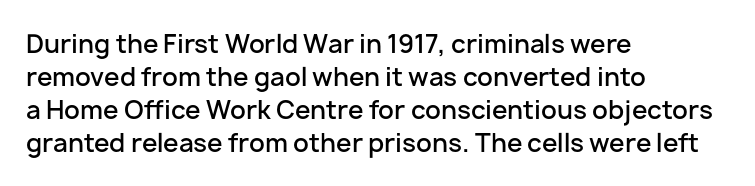
Q: Is the text bold? A: Semi-bold.
Q: Is the text italic (slanted)? A: No, it is upright.
Q: Is the text underlined? A: No.
Q: How is the paragraph aligned? A: Left-aligned.
Q: Is the spacing between letters normal or unusually wide? A: Normal.
Q: Is the spacing between lines tight, normal or loose? A: Normal.
